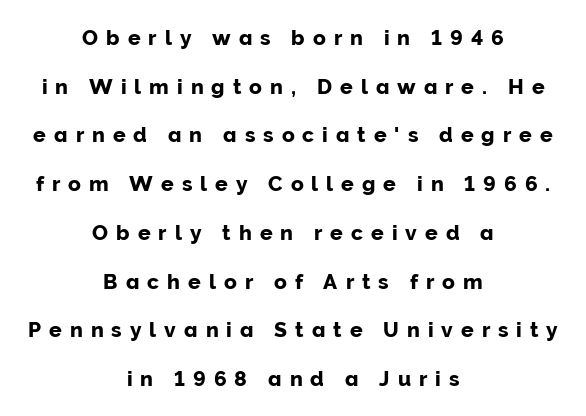
Does the copy run flush right? No — it is centered line by line. The type is letterspaced generously, with wide tracking. Has an underline been added? It has not. Designer's note — italics off, roman on. These lines stand farther apart than default settings would place them.
